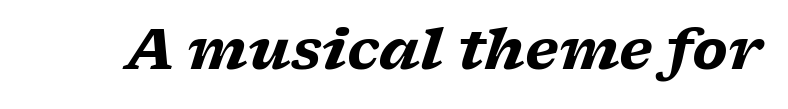
Q: Is the text bold? A: Yes.
Q: Is the text italic (slanted)? A: Yes, it leans right by about 17 degrees.
Q: Is the typeface a serif or a sans-serif typeface? A: Serif.
Q: Is the text underlined? A: No.
Q: Is the spacing between letters normal or unusually wide? A: Normal.
Q: Width (condensed, normal, or wide)? A: Wide.
Q: Stroke contrast? A: Low.
Q: x-height? A: Medium.
Q: Monospaced? A: No.
